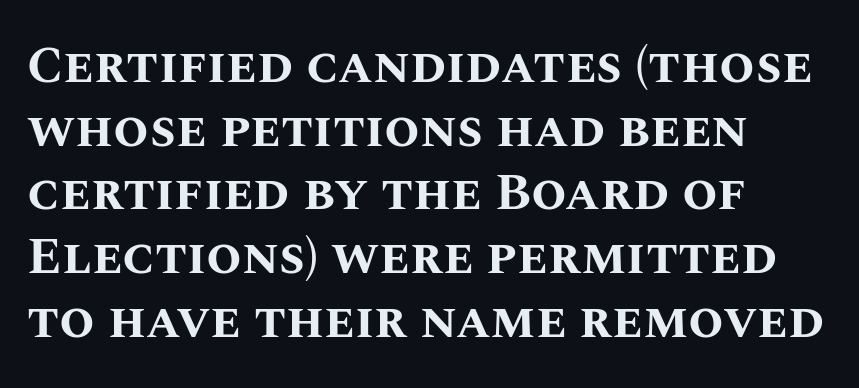
These lines sit exactly where default settings would place them. Stroke thickness is high; the sample reads as a true bold. These lines are set flush left with a ragged right edge. These lines are rendered in a variable-pitch font. When letters stand straight like this, we call the style roman or upright. How are the letters spaced? Ordinarily, with no added tracking.
